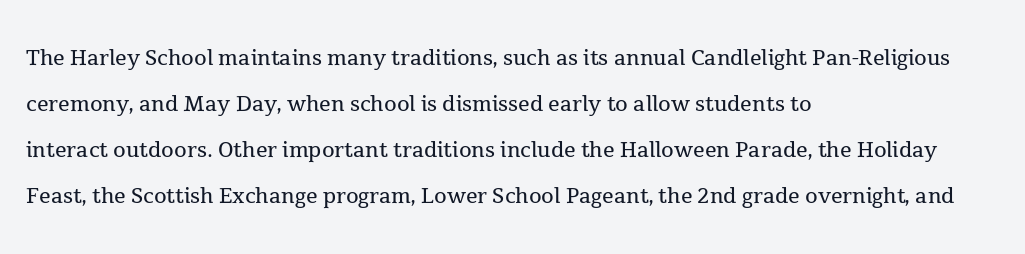
Q: Is the text bold? A: No.
Q: Is the text italic (slanted)? A: No, it is upright.
Q: Is the typeface a serif or a sans-serif typeface? A: Serif.
Q: Is the text underlined? A: No.
Q: How is the paragraph aligned? A: Left-aligned.
Q: Is the spacing between letters normal or unusually wide? A: Normal.
Q: Is the spacing between lines tight, normal or loose? A: Normal.
Q: Width (condensed, normal, or wide)? A: Normal.
Q: x-height? A: Medium.
Q: Monospaced? A: No.
